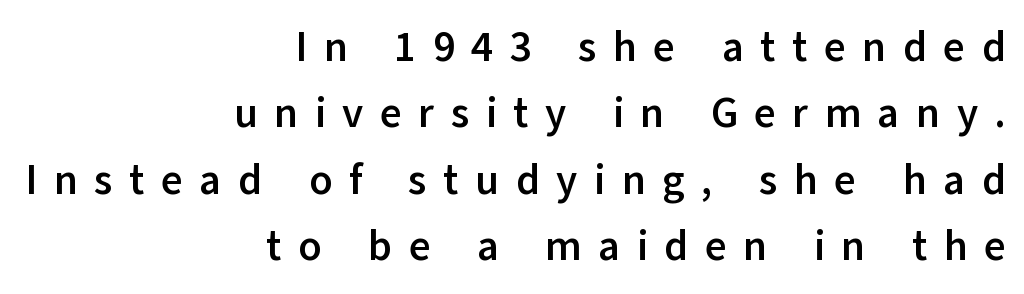
This rendering features lettering with no underline. These lines sit exactly where default settings would place them. Plenty of ink on the page — the face is bold. The typesetter chose a ragged-left arrangement here.
